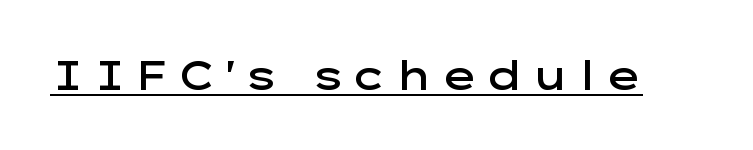
Q: Is the text bold? A: Semi-bold.
Q: Is the text italic (slanted)? A: No, it is upright.
Q: Is the typeface a serif or a sans-serif typeface? A: Sans-serif.
Q: Is the text underlined? A: Yes.
Q: Width (condensed, normal, or wide)? A: Wide.
Q: Stroke contrast? A: Low.
Q: x-height? A: Medium.
Q: Monospaced? A: No.
